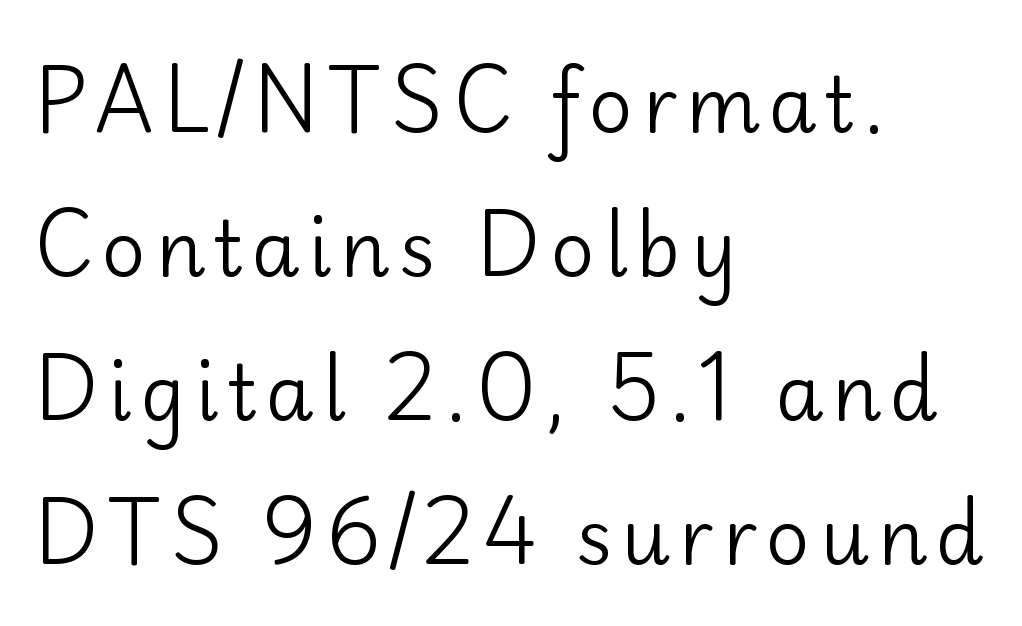
{"serif": "no", "italic": "no", "bold": "no", "weight": "regular", "width": "normal", "stroke_contrast": "low", "x_height": "small", "monospaced": "no", "underline": "no", "align": "left", "line_spacing_ratio": 1.87, "glyph_px": 77}
